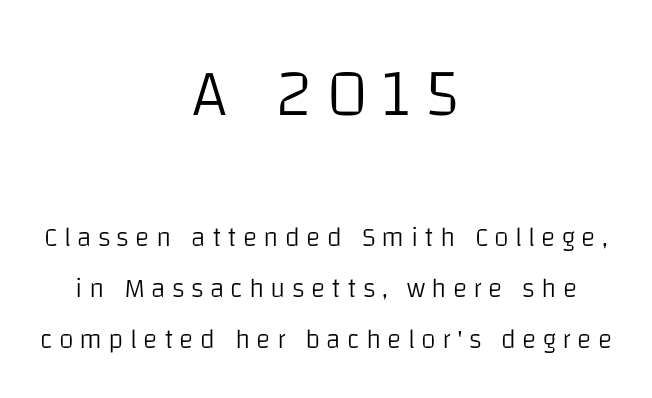
Q: Is the text bold? A: No.
Q: Is the text italic (slanted)? A: No, it is upright.
Q: Is the typeface a serif or a sans-serif typeface? A: Sans-serif.
Q: Is the text underlined? A: No.
Q: How is the paragraph aligned? A: Centered.
Q: Is the spacing between letters normal or unusually wide? A: Unusually wide.
Q: Which block of text is set in a larger size, the first (top) or the second (bottom)? A: The first (top) one.
Q: Width (condensed, normal, or wide)? A: Normal.
Q: Stroke contrast? A: Low.
Q: x-height? A: Large.
Q: Monospaced? A: No.
